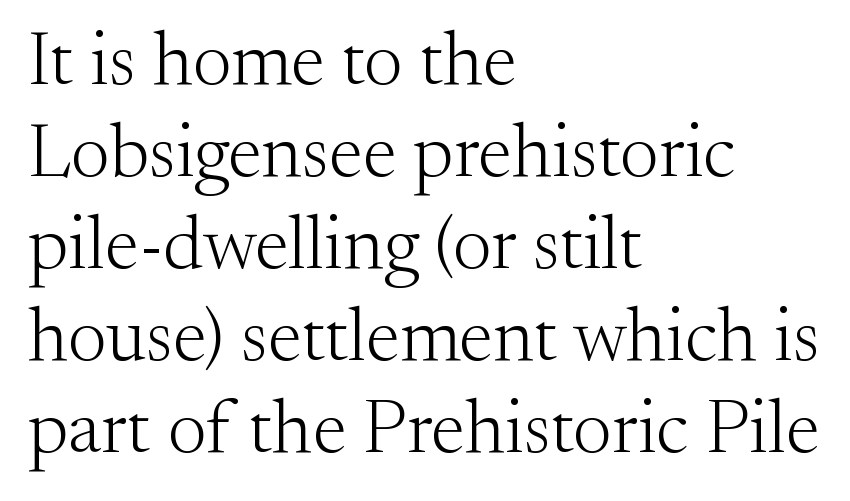
{"serif": "yes", "italic": "no", "bold": "no", "weight": "light", "width": "normal", "stroke_contrast": "medium", "x_height": "small", "monospaced": "no", "underline": "no", "align": "left", "line_spacing_ratio": 1.21, "letter_spacing": "normal", "letter_spacing_em": 0.0, "glyph_px": 76}
